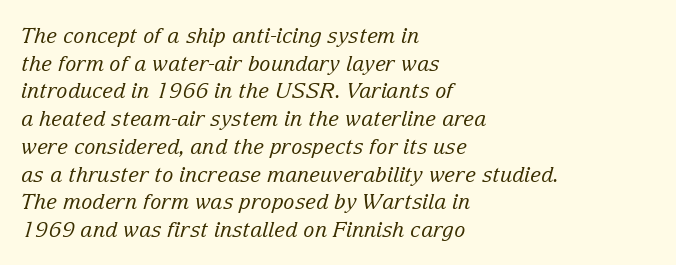
{"italic": "yes", "lean": "right", "slant_degrees": 15, "bold": "no", "underline": "no", "align": "left", "line_spacing": "normal", "line_spacing_ratio": 1.32, "letter_spacing": "normal", "letter_spacing_em": 0.0, "glyph_px": 21}
